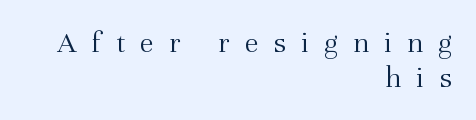
Q: Is the text bold? A: No.
Q: Is the text italic (slanted)? A: No, it is upright.
Q: Is the typeface a serif or a sans-serif typeface? A: Serif.
Q: Is the text underlined? A: No.
Q: How is the paragraph aligned? A: Right-aligned.
Q: Is the spacing between letters normal or unusually wide? A: Unusually wide.
Q: Is the spacing between lines tight, normal or loose? A: Tight.
Q: Width (condensed, normal, or wide)? A: Normal.
Q: Stroke contrast? A: Medium.
Q: x-height? A: Medium.
Q: Monospaced? A: No.
